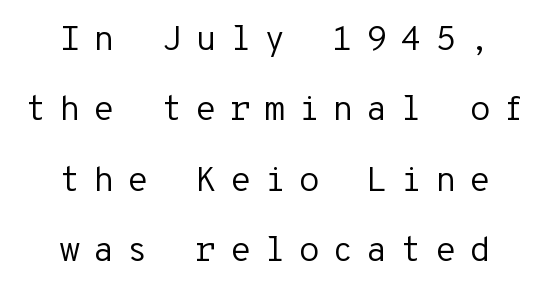
The image shows 35 px regular-weight sans-serif type, upright, monospaced; set centered, loose line spacing (2.01x), unusually wide letter spacing (+0.36 em), not underlined; low stroke contrast and a medium x-height.
